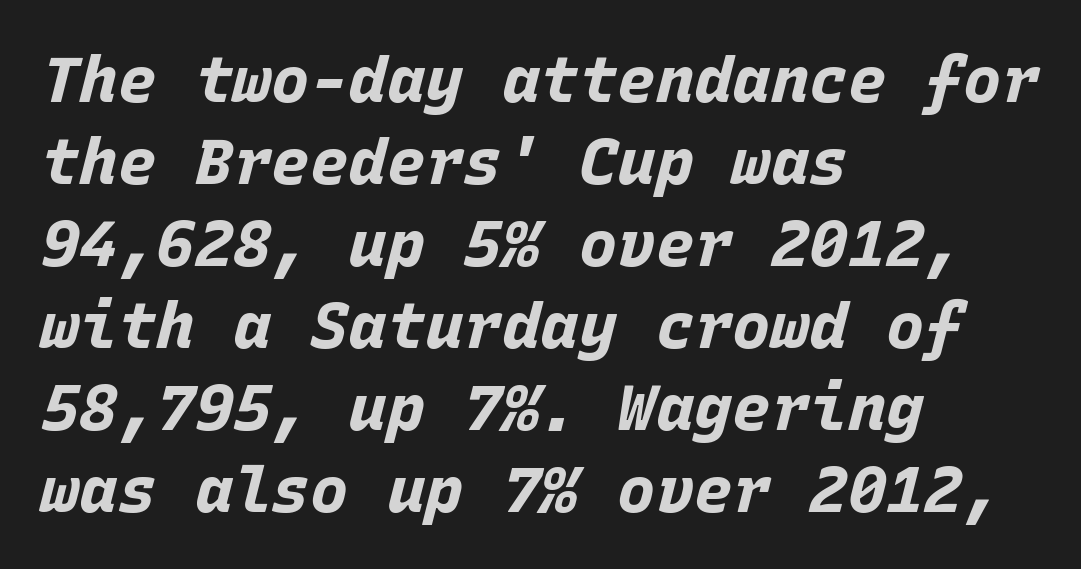
{"italic": "yes", "lean": "right", "slant_degrees": 15, "bold": "yes", "weight": "bold", "width": "normal", "stroke_contrast": "low", "x_height": "large", "monospaced": "yes", "underline": "no", "align": "left", "line_spacing": "normal", "line_spacing_ratio": 1.28, "letter_spacing": "normal", "letter_spacing_em": 0.0, "glyph_px": 64}
